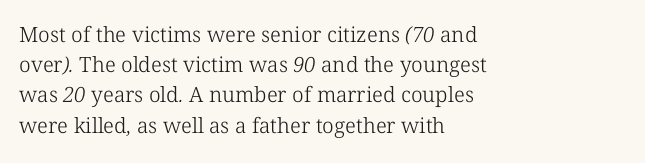
Quick note: interline space is typical. No heavy texture on the line: the type isn't bold. In CSS terms this would be text-align: left. The tracking reads as untouched default to a designer's eye. The string is rendered with underlining switched off.
